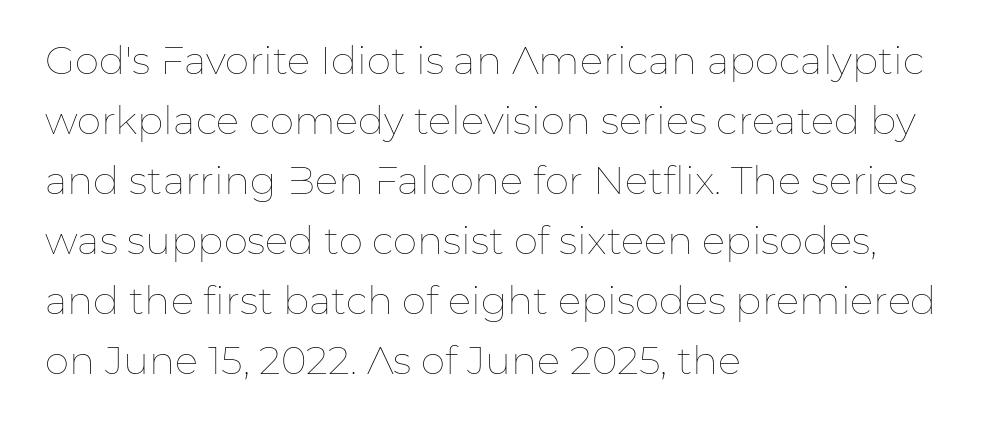
Q: Is the text bold? A: No.
Q: Is the text italic (slanted)? A: No, it is upright.
Q: Is the text underlined? A: No.
Q: How is the paragraph aligned? A: Left-aligned.
Q: Is the spacing between letters normal or unusually wide? A: Normal.
Q: Is the spacing between lines tight, normal or loose? A: Normal.
Q: Width (condensed, normal, or wide)? A: Normal.
Q: Stroke contrast? A: Low.
Q: x-height? A: Medium.
Q: Monospaced? A: No.
